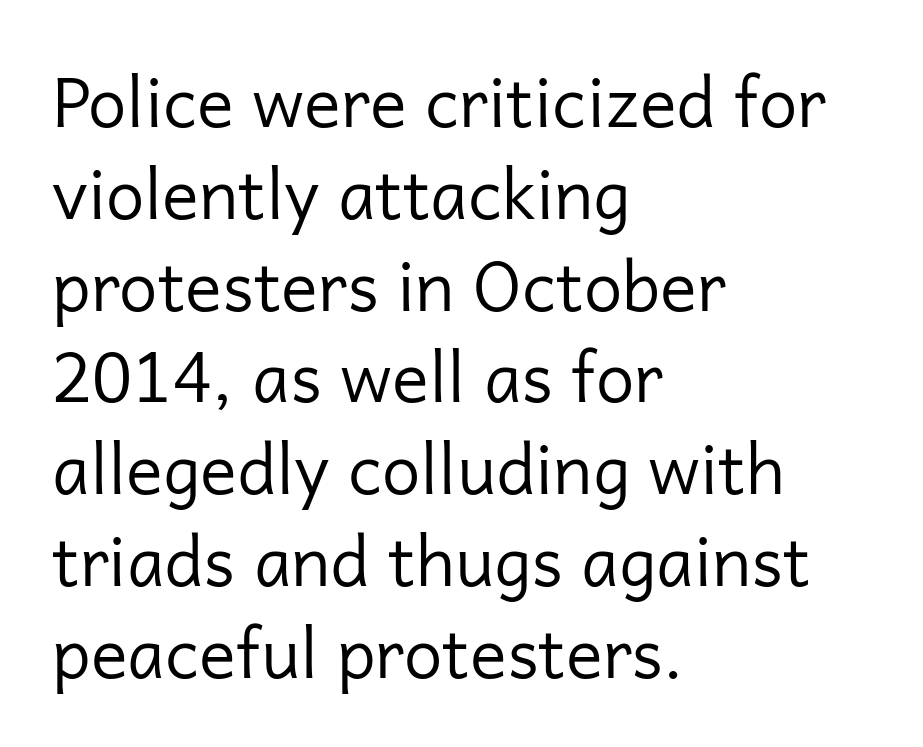
Spacing verdict: proportional, widths tailored to each character. Style check: upright. Evenly set lines give the paragraph a standard silhouette. Nobody drew a line under any word here. The characters display no serif detailing; their extremities are plain. Tracking value appears to be zero — textbook default spacing.
